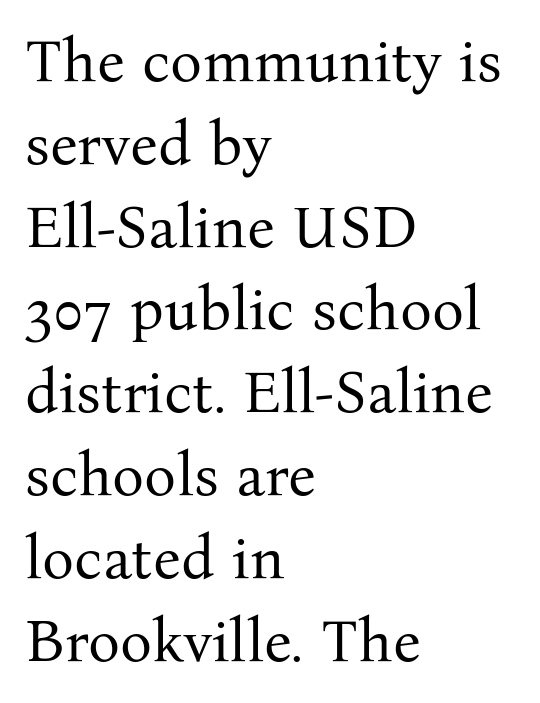
{"serif": "yes", "italic": "no", "bold": "no", "weight": "regular", "width": "normal", "stroke_contrast": "medium", "x_height": "medium", "monospaced": "no", "underline": "no", "align": "left", "line_spacing": "normal", "line_spacing_ratio": 1.38, "letter_spacing": "normal", "letter_spacing_em": 0.0, "glyph_px": 60}
